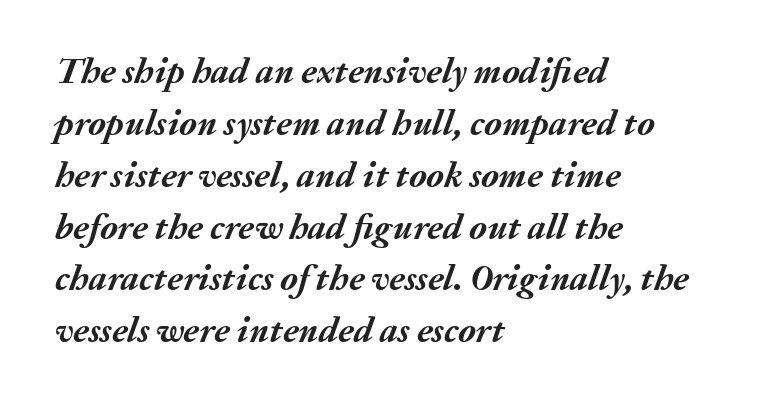
The letters sit at their default tracking, neither squeezed nor spread. The typography opts for an oblique posture over an upright one. On the weight axis this lands at bold, roughly 700. This sample has the flowing, uneven cadence of proportional lettering. Has an underline been added? It has not.
